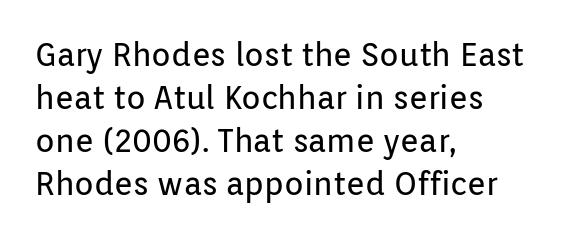
{"serif": "no", "italic": "no", "bold": "no", "weight": "regular", "width": "normal", "stroke_contrast": "low", "x_height": "medium", "monospaced": "no", "underline": "no", "align": "left", "line_spacing": "normal", "line_spacing_ratio": 1.34, "letter_spacing": "normal", "letter_spacing_em": 0.0, "glyph_px": 32}
